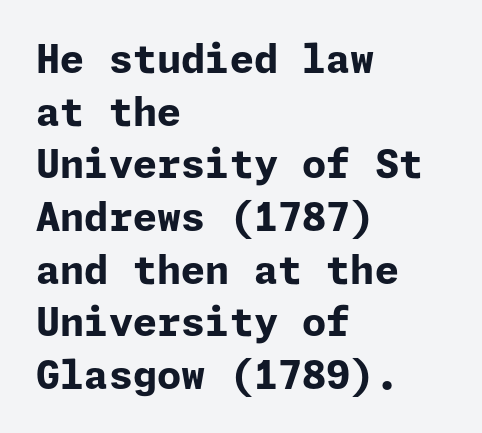
{"serif": "no", "italic": "no", "bold": "yes", "weight": "bold", "width": "normal", "stroke_contrast": "low", "x_height": "medium", "underline": "no", "align": "left", "line_spacing": "normal", "line_spacing_ratio": 1.35, "letter_spacing": "normal", "letter_spacing_em": 0.0, "glyph_px": 39}
